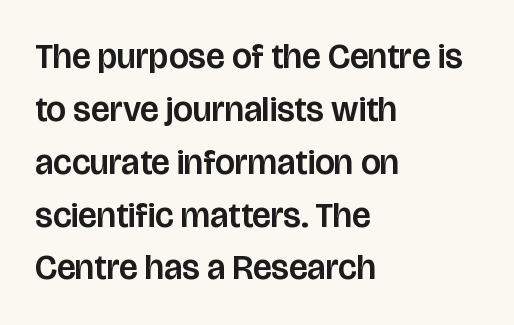
Q: Is the text italic (slanted)? A: No, it is upright.
Q: Is the typeface a serif or a sans-serif typeface? A: Sans-serif.
Q: Is the text underlined? A: No.
Q: How is the paragraph aligned? A: Left-aligned.
Q: Is the spacing between letters normal or unusually wide? A: Normal.
Q: Is the spacing between lines tight, normal or loose? A: Normal.
Q: Width (condensed, normal, or wide)? A: Normal.
Q: Stroke contrast? A: Low.
Q: x-height? A: Large.
Q: Monospaced? A: No.
